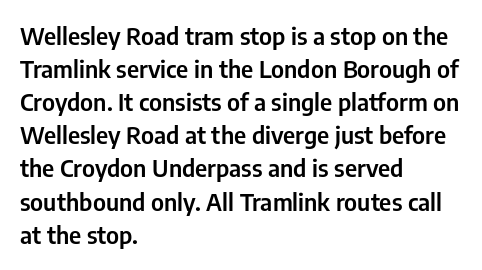
The image shows 24 px text type, upright; set left-aligned, normal line spacing (1.38x), normal letter spacing, not underlined.
